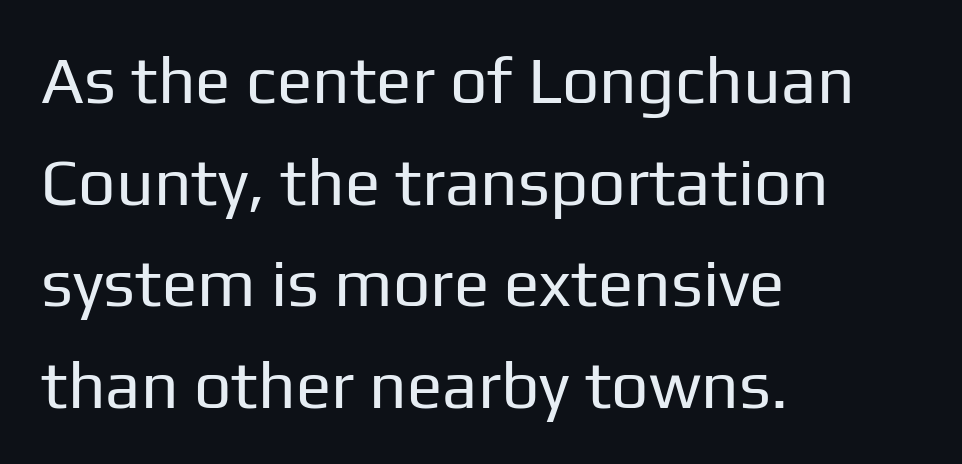
The image shows 66 px regular-weight sans-serif type, upright; set left-aligned, normal line spacing (1.54x), normal letter spacing, not underlined; low stroke contrast and a medium x-height.
